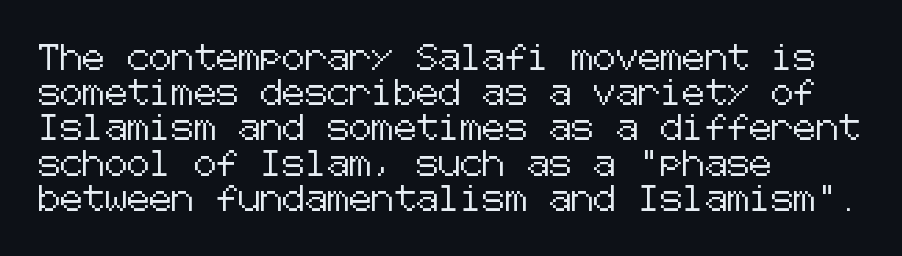
Q: Is the text italic (slanted)? A: No, it is upright.
Q: Is the text underlined? A: No.
Q: How is the paragraph aligned? A: Left-aligned.
Q: Is the spacing between letters normal or unusually wide? A: Normal.
Q: Is the spacing between lines tight, normal or loose? A: Normal.
